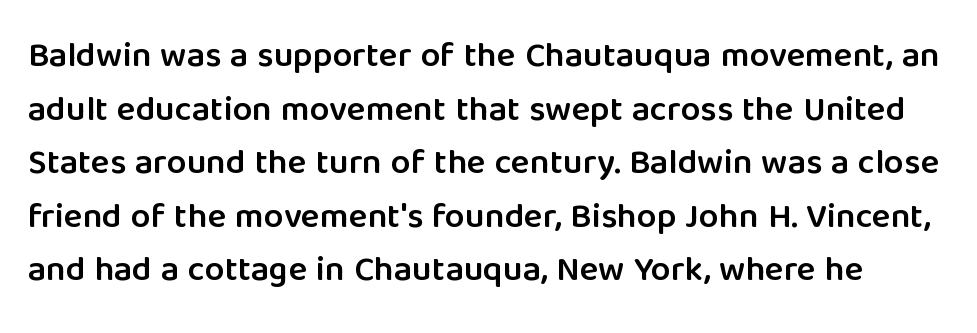
The face used here is proportionally spaced, like ordinary book or web type. Only glyphs here, with clear space below each row. These lines sit exactly where default settings would place them. Between one letter and the next there's only the usual sliver of space. A semibold gives these letters moderate extra thickness, short of bold.
